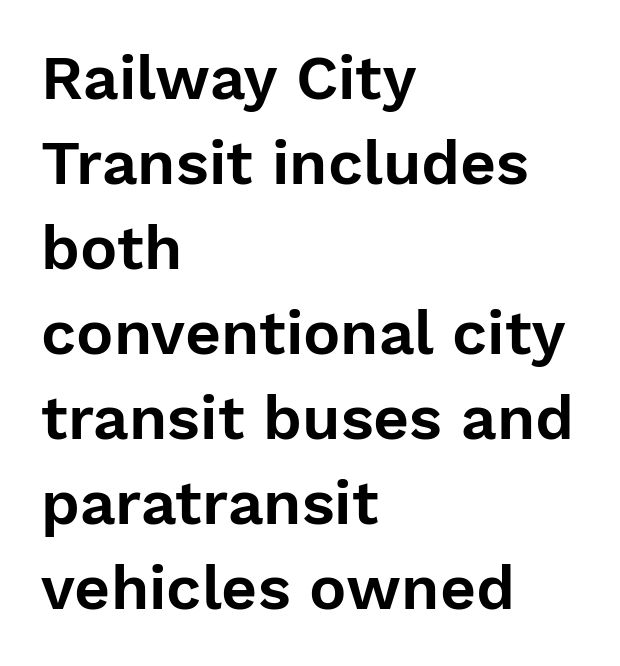
Line spacing here is normal. Every stem runs plumb, perpendicular to the baseline. Proportional: the letters do not fall into vertical columns. Here the glyphs are tracked normally, forming tight word shapes. The strip under each line holds only bare page. The setting favours the left margin, as ordinary paragraphs usually do.
